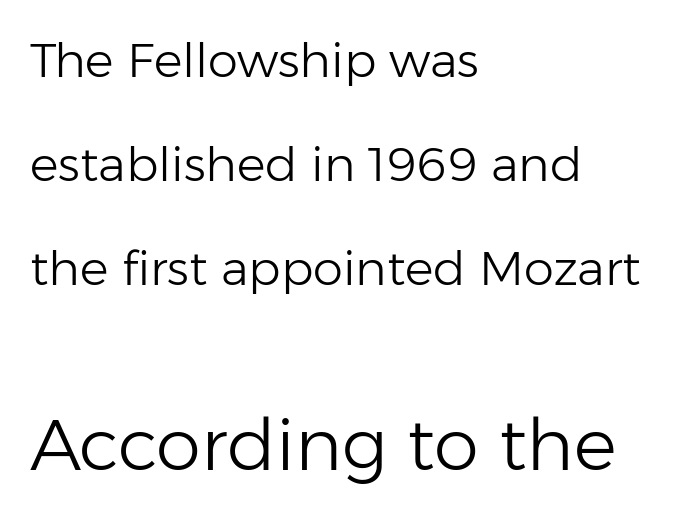
{"serif": "no", "italic": "no", "bold": "no", "weight": "light", "width": "normal", "stroke_contrast": "low", "x_height": "medium", "monospaced": "no", "underline": "no", "align": "left", "line_spacing": "loose", "line_spacing_ratio": 2.17, "letter_spacing": "normal", "letter_spacing_em": 0.0, "larger_block": "second", "size_ratio": 1.5, "glyph_px": 72}
